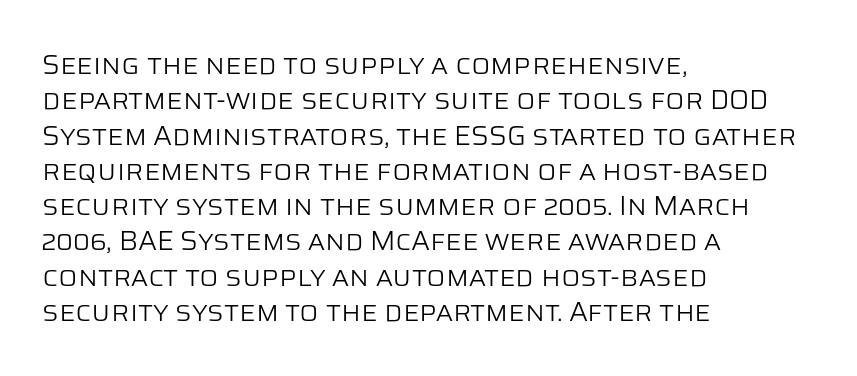
The image shows 28 px light sans-serif type, upright; set left-aligned, normal line spacing (1.26x), normal letter spacing, not underlined; low stroke contrast and a large x-height.
